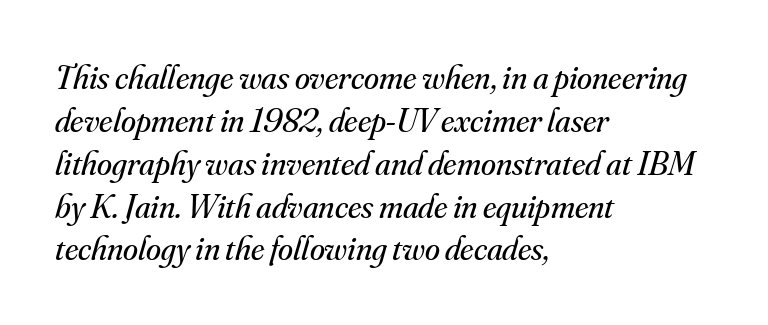
The image shows 34 px regular-weight serif type, italic (leaning right); set left-aligned, normal line spacing (1.26x), normal letter spacing, not underlined; medium stroke contrast and a small x-height.
